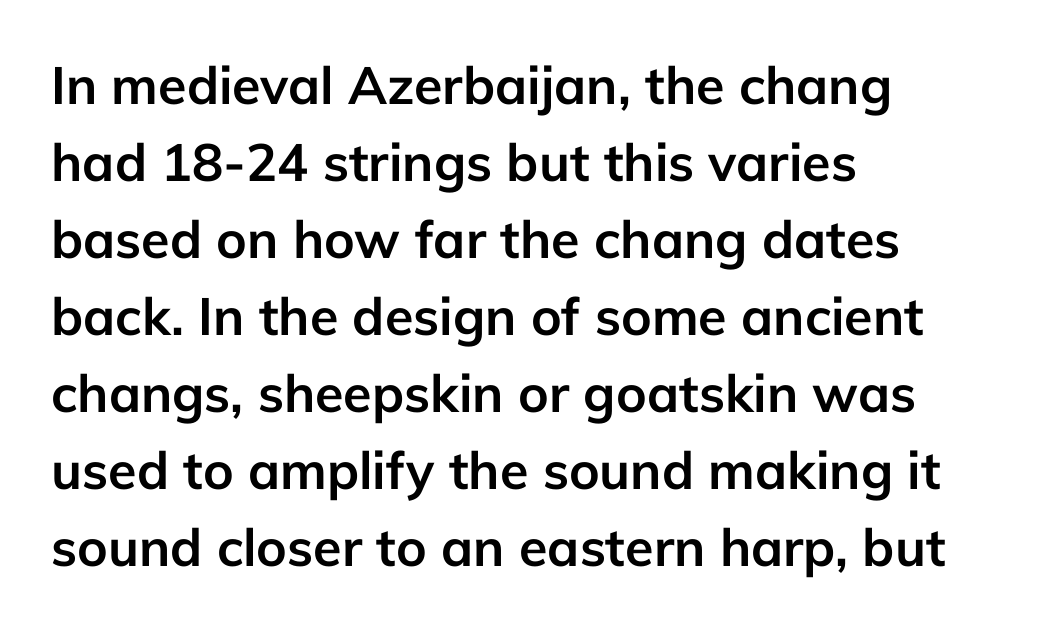
Each word holds together tightly as a unit, with standard inter-letter gaps. Posture: upright roman. The ragged edge is on the right, which tells us the setting is flush left. Words float on clear page, feet unadorned.
